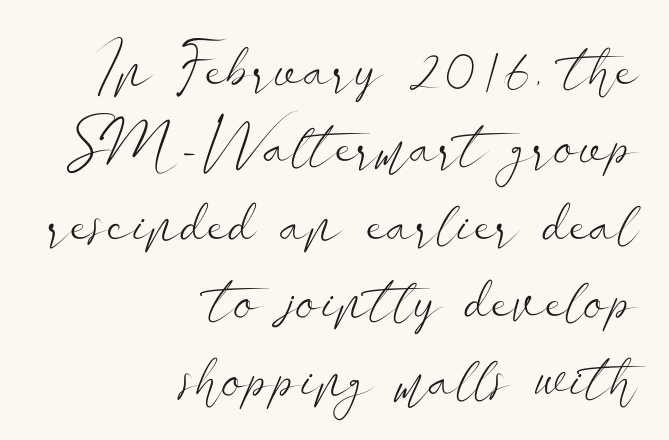
{"serif": "no", "bold": "no", "weight": "light", "width": "wide", "stroke_contrast": "low", "x_height": "small", "monospaced": "no", "underline": "no", "align": "right", "line_spacing_ratio": 1.23, "letter_spacing": "normal", "letter_spacing_em": 0.0, "glyph_px": 63}
